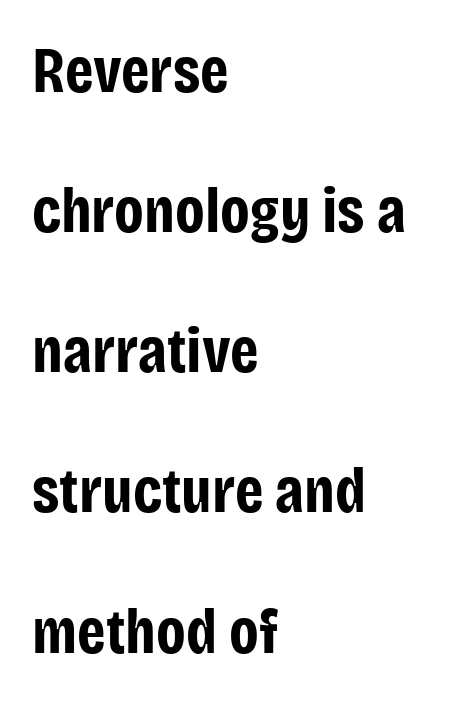
Varying glyph widths throughout — classic text-font behaviour. Nobody touched the tracking dial on this one. The specimen reads as upright at a glance. The setting favours the left margin, as ordinary paragraphs usually do.
